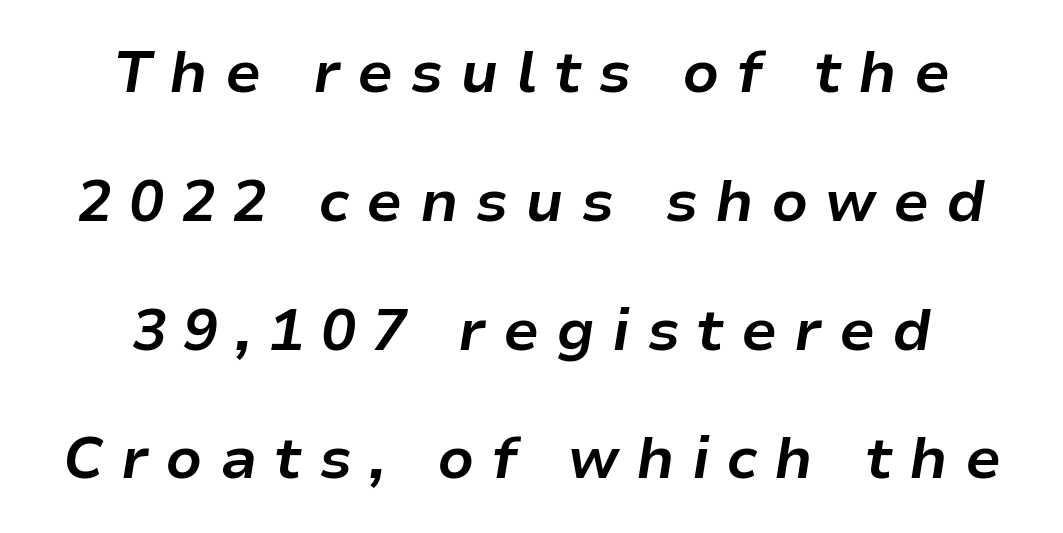
Q: Is the text bold? A: Yes.
Q: Is the text italic (slanted)? A: Yes, it leans right by about 9 degrees.
Q: Is the text underlined? A: No.
Q: How is the paragraph aligned? A: Centered.
Q: Is the spacing between letters normal or unusually wide? A: Unusually wide.
Q: Is the spacing between lines tight, normal or loose? A: Loose.
Q: Width (condensed, normal, or wide)? A: Normal.
Q: Stroke contrast? A: Low.
Q: x-height? A: Medium.
Q: Monospaced? A: No.
